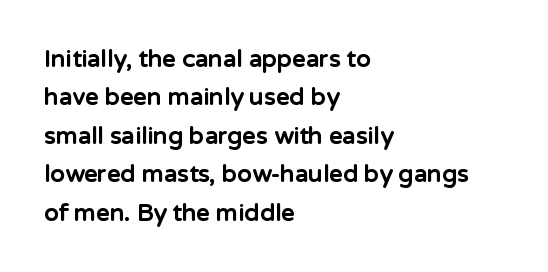
The image shows 24 px bold type, upright; set left-aligned, normal line spacing (1.6x), normal letter spacing, not underlined.
